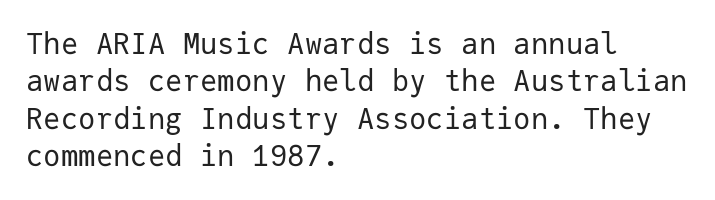
{"serif": "no", "italic": "no", "bold": "no", "weight": "regular", "width": "normal", "stroke_contrast": "low", "x_height": "medium", "monospaced": "yes", "underline": "no", "align": "left", "line_spacing": "normal", "line_spacing_ratio": 1.29, "letter_spacing": "normal", "letter_spacing_em": 0.0, "glyph_px": 29}
